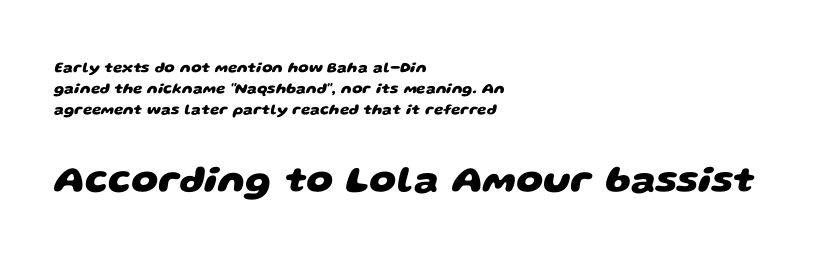
Q: Is the text bold? A: Yes.
Q: Is the typeface a serif or a sans-serif typeface? A: Sans-serif.
Q: Is the text underlined? A: No.
Q: How is the paragraph aligned? A: Left-aligned.
Q: Is the spacing between letters normal or unusually wide? A: Normal.
Q: Is the spacing between lines tight, normal or loose? A: Normal.
Q: Which block of text is set in a larger size, the first (top) or the second (bottom)? A: The second (bottom) one.
Q: Width (condensed, normal, or wide)? A: Wide.
Q: Stroke contrast? A: Low.
Q: x-height? A: Large.
Q: Monospaced? A: No.
